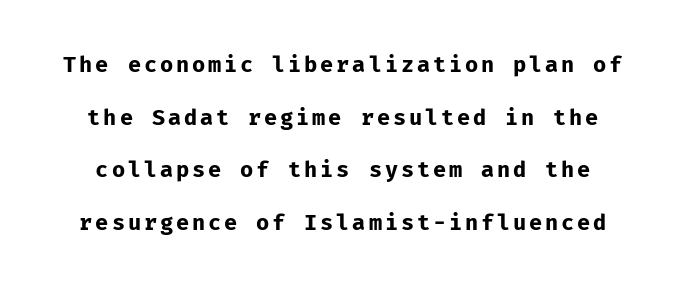
The specimen omits any rule beneath the text block's lines. The passage shown stacks its lines with a broad gap. Ordinary non-slanted type is in use. As a designer I'd log this as weight 700, bold.
